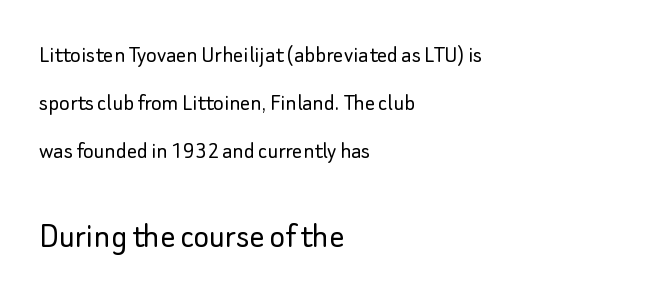
The image shows 37 px light sans-serif type, upright; set left-aligned, loose line spacing (1.92x), normal letter spacing, not underlined; the second (bottom) block is 1.48x larger; low stroke contrast and a small x-height.
